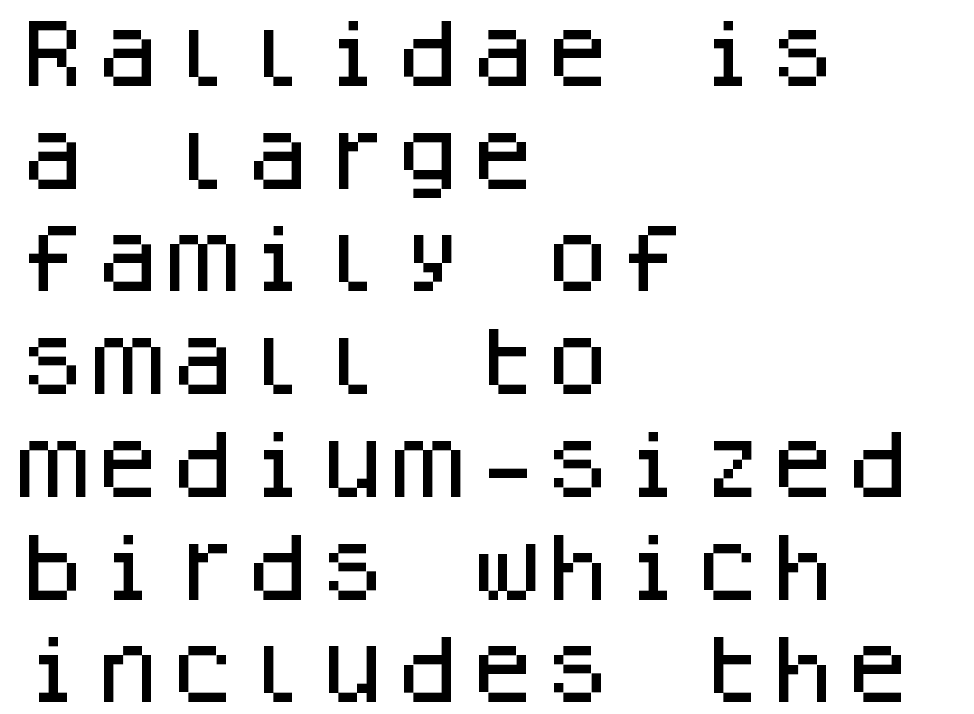
This sample has the even, mechanical cadence of fixed-width lettering. Compared with typical paragraphs, the rows here are spaced about the same. The zone under the glyphs is completely vacant. Glyph-to-glyph distance matches everyday printed text.
